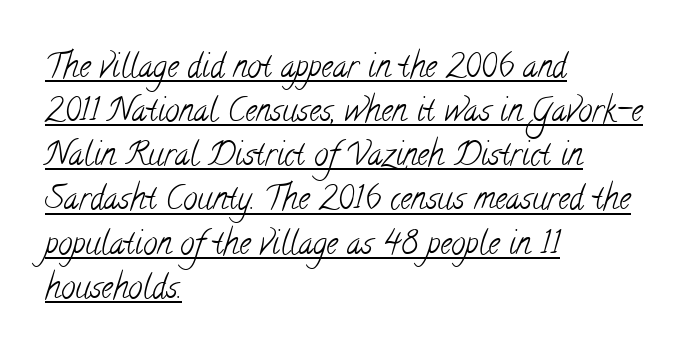
The passage shown has conventional tracking throughout. Honestly, the row spacing looks completely unremarkable. A quiet, ordinary-to-light weight characterises the typeface. The glyphs in this specimen are seriffed. Compared with a centered layout, this one pins lines to the left instead.
